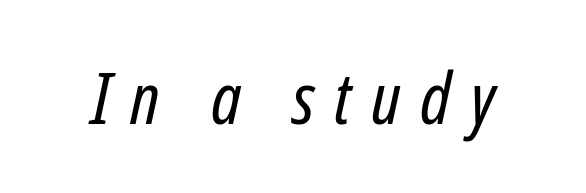
Q: Is the text bold? A: No.
Q: Is the text italic (slanted)? A: Yes, it leans right by about 12 degrees.
Q: Is the text underlined? A: No.
Q: Is the spacing between letters normal or unusually wide? A: Unusually wide.
Q: Width (condensed, normal, or wide)? A: Condensed.
Q: Stroke contrast? A: Low.
Q: x-height? A: Medium.
Q: Monospaced? A: No.
